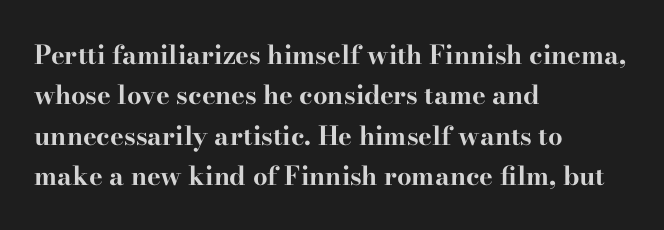
The image shows 26 px bold type, upright; set left-aligned, normal line spacing (1.55x), normal letter spacing, not underlined.
